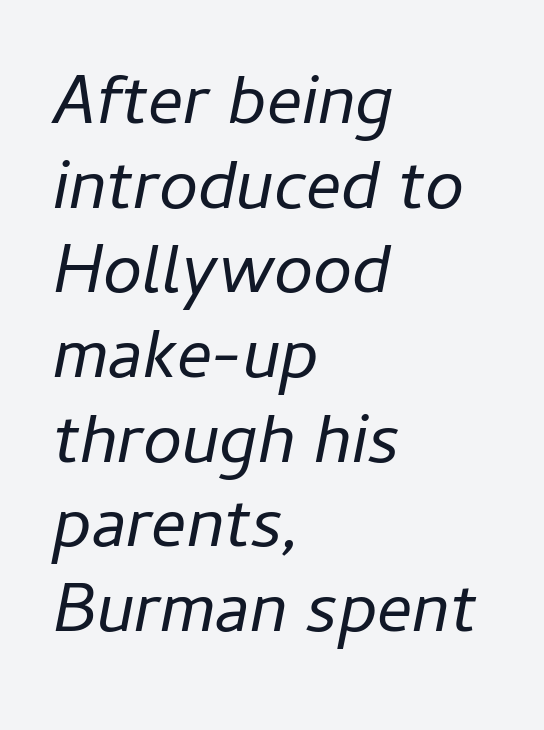
{"italic": "yes", "lean": "right", "slant_degrees": 11, "bold": "no", "weight": "regular", "width": "normal", "stroke_contrast": "low", "x_height": "medium", "monospaced": "no", "underline": "no", "align": "left", "line_spacing_ratio": 1.21, "letter_spacing": "normal", "letter_spacing_em": 0.0, "glyph_px": 70}
